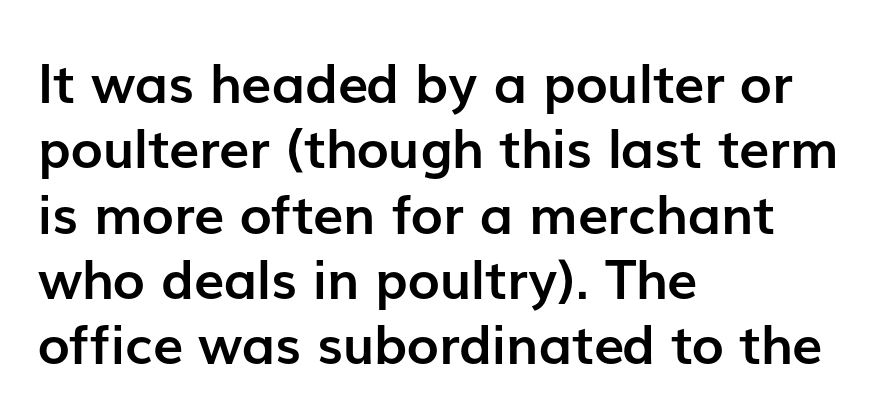
Q: Is the text bold? A: Yes.
Q: Is the text italic (slanted)? A: No, it is upright.
Q: Is the typeface a serif or a sans-serif typeface? A: Sans-serif.
Q: Is the text underlined? A: No.
Q: How is the paragraph aligned? A: Left-aligned.
Q: Is the spacing between letters normal or unusually wide? A: Normal.
Q: Width (condensed, normal, or wide)? A: Normal.
Q: Stroke contrast? A: Low.
Q: x-height? A: Medium.
Q: Monospaced? A: No.
